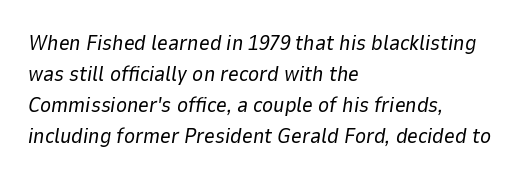
{"italic": "yes", "lean": "right", "slant_degrees": 9, "bold": "no", "underline": "no", "align": "left", "line_spacing": "normal", "line_spacing_ratio": 1.47, "letter_spacing": "normal", "letter_spacing_em": 0.0, "glyph_px": 21}
